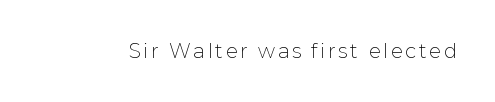
The type sits square on the baseline with zero lean. The strip under each line holds only bare page. Is the stroke heavy? The answer is a plain regular-or-lighter.
